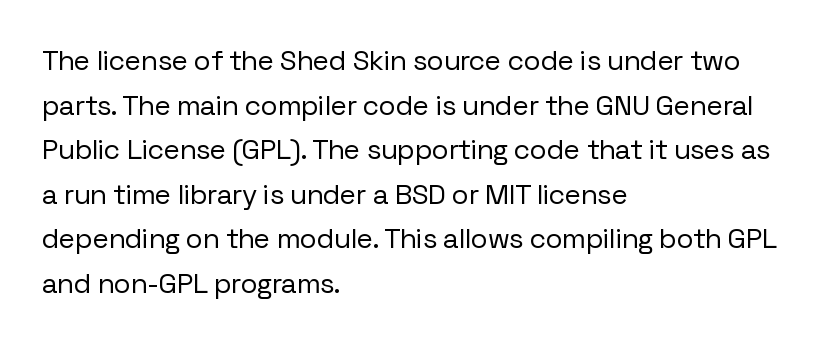
Q: Is the text bold? A: No.
Q: Is the text italic (slanted)? A: No, it is upright.
Q: Is the typeface a serif or a sans-serif typeface? A: Sans-serif.
Q: Is the text underlined? A: No.
Q: How is the paragraph aligned? A: Left-aligned.
Q: Is the spacing between letters normal or unusually wide? A: Normal.
Q: Is the spacing between lines tight, normal or loose? A: Normal.
Q: Width (condensed, normal, or wide)? A: Normal.
Q: Stroke contrast? A: Low.
Q: x-height? A: Medium.
Q: Monospaced? A: No.
